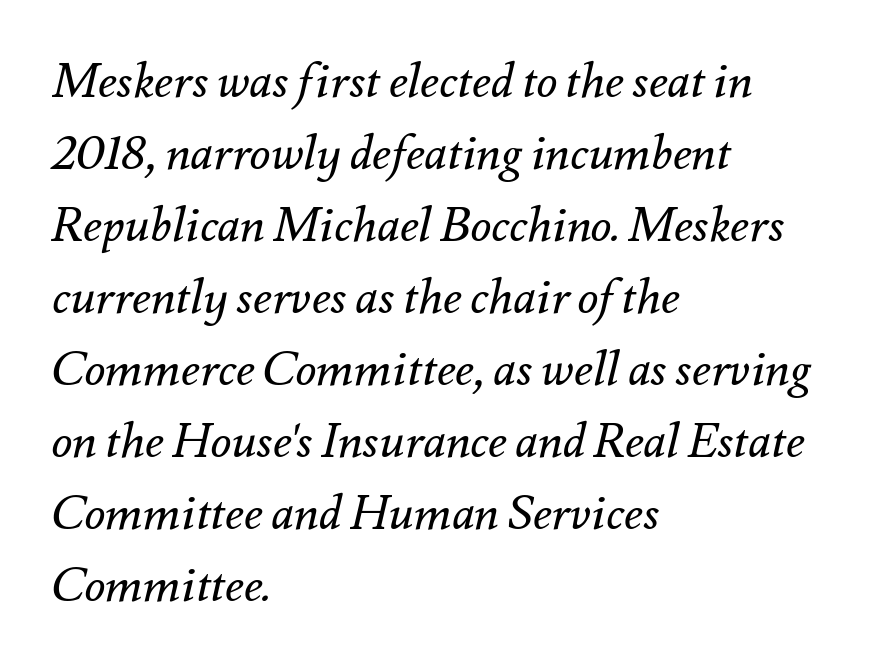
Q: Is the text bold? A: No.
Q: Is the text italic (slanted)? A: Yes, it leans right by about 12 degrees.
Q: Is the text underlined? A: No.
Q: How is the paragraph aligned? A: Left-aligned.
Q: Is the spacing between letters normal or unusually wide? A: Normal.
Q: Is the spacing between lines tight, normal or loose? A: Normal.
Q: Width (condensed, normal, or wide)? A: Normal.
Q: Stroke contrast? A: Medium.
Q: x-height? A: Small.
Q: Monospaced? A: No.
